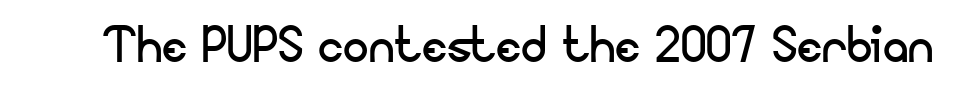
No italicization has been applied; the sample stays upright. Spacing verdict: proportional, widths tailored to each character. A sans-serif font was chosen for this passage. Letter spacing: default. The area under the type is left untouched. This is not heavy type; no bold has been used.
